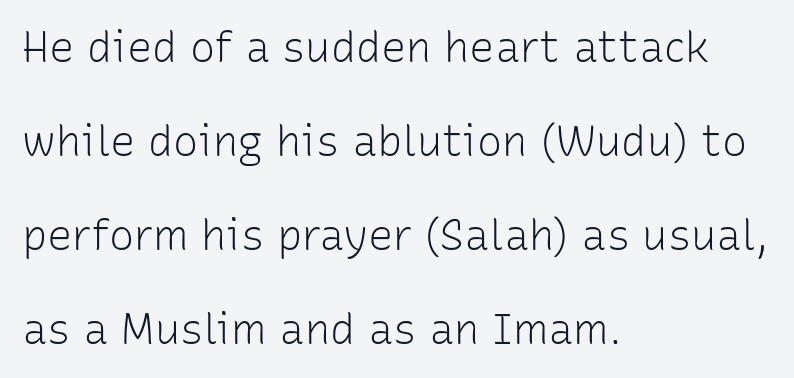
The image shows 42 px light sans-serif type, upright; set left-aligned, loose line spacing (2.24x), normal letter spacing, not underlined; low stroke contrast and a medium x-height.
